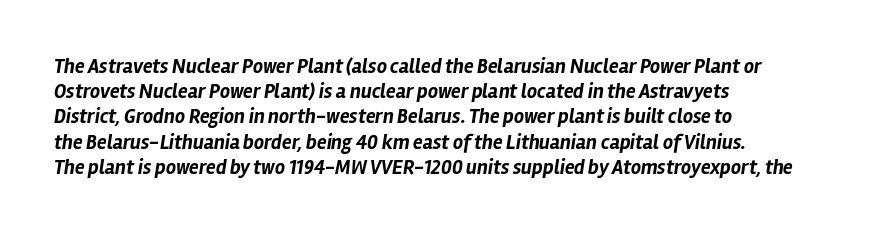
The image shows 20 px bold type, italic (leaning right); set left-aligned, normal line spacing (1.26x), normal letter spacing, not underlined.
